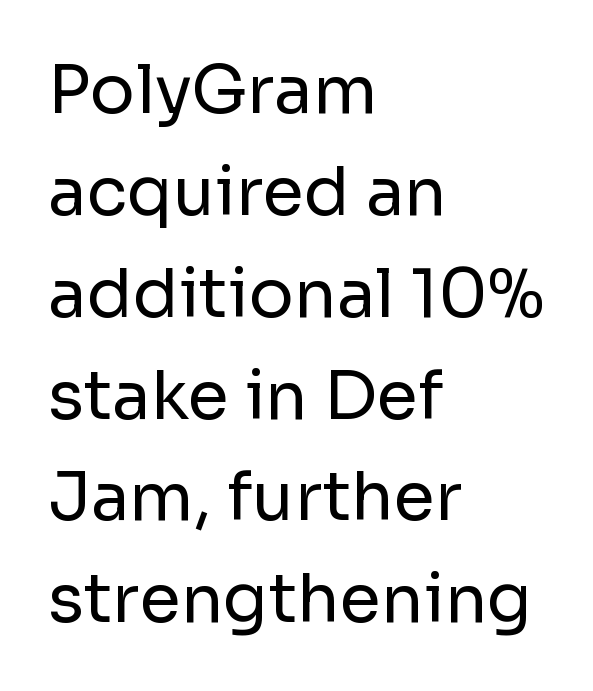
The image shows 67 px regular-weight sans-serif type, upright; set left-aligned, normal line spacing (1.52x), normal letter spacing, not underlined; low stroke contrast and a medium x-height.
